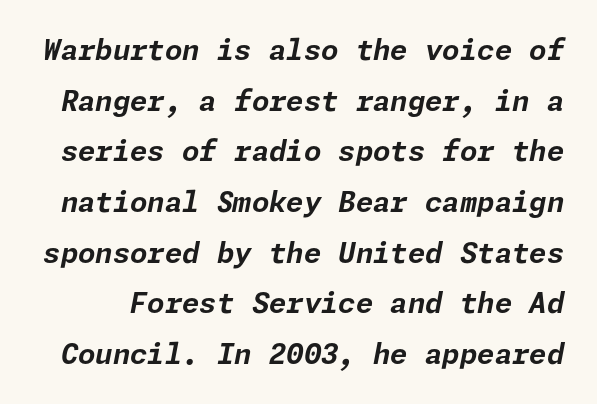
Type without underlining. How are the letters spaced? Ordinarily, with no added tracking. The passage shown is emphatically bold. If you drew a line through each stem, it would be angled.
